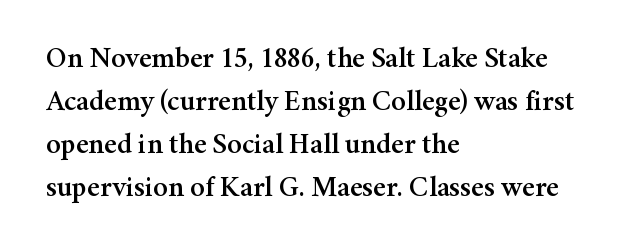
The image shows 29 px serif type, upright; set left-aligned, normal line spacing (1.48x), normal letter spacing, not underlined; medium stroke contrast and a medium x-height.
